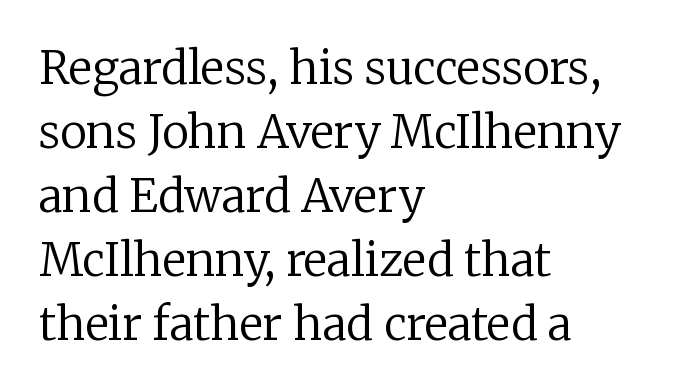
The image shows 45 px regular-weight serif type, upright; set left-aligned, normal line spacing (1.42x), normal letter spacing, not underlined; low stroke contrast and a medium x-height.
